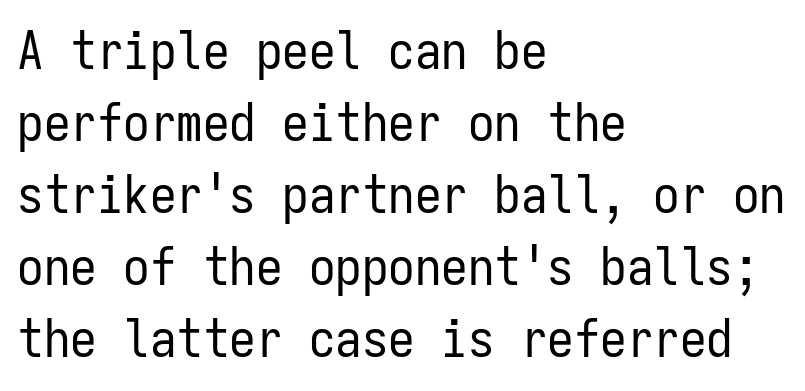
{"serif": "no", "italic": "no", "bold": "no", "weight": "regular", "width": "condensed", "stroke_contrast": "low", "x_height": "medium", "monospaced": "yes", "underline": "no", "align": "left", "line_spacing": "normal", "line_spacing_ratio": 1.36, "letter_spacing": "normal", "letter_spacing_em": 0.0, "glyph_px": 53}
